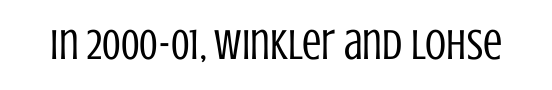
{"serif": "no", "italic": "no", "bold": "no", "weight": "regular", "width": "condensed", "stroke_contrast": "low", "x_height": "large", "monospaced": "no", "underline": "no", "letter_spacing": "normal", "letter_spacing_em": 0.0, "glyph_px": 43}
